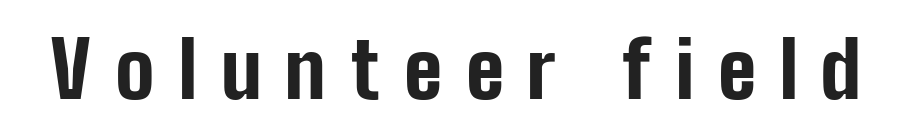
Substantial extra tracking has been applied to these lines. This sample uses an upright cut, with every glyph sitting square on the baseline. Nobody drew a line under any word here. Is this a sans? Yes — the strokes have no serifs. How heavy is the stroke? Heavy — this is a bold. Character widths vary here, with narrow letters taking less room than wide ones.
